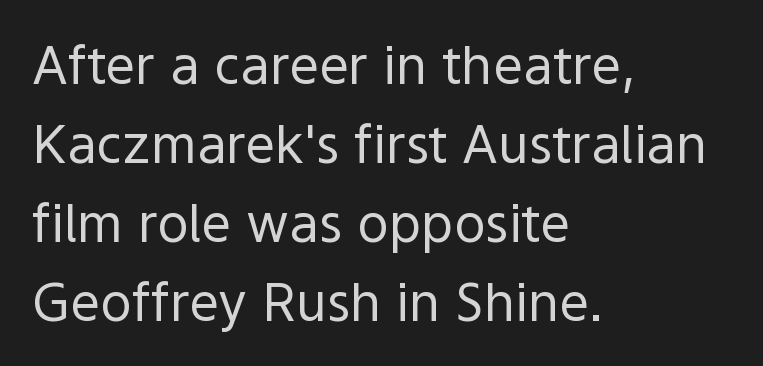
Q: Is the text bold? A: No.
Q: Is the text italic (slanted)? A: No, it is upright.
Q: Is the typeface a serif or a sans-serif typeface? A: Sans-serif.
Q: Is the text underlined? A: No.
Q: How is the paragraph aligned? A: Left-aligned.
Q: Is the spacing between letters normal or unusually wide? A: Normal.
Q: Is the spacing between lines tight, normal or loose? A: Normal.
Q: Width (condensed, normal, or wide)? A: Normal.
Q: x-height? A: Medium.
Q: Monospaced? A: No.
